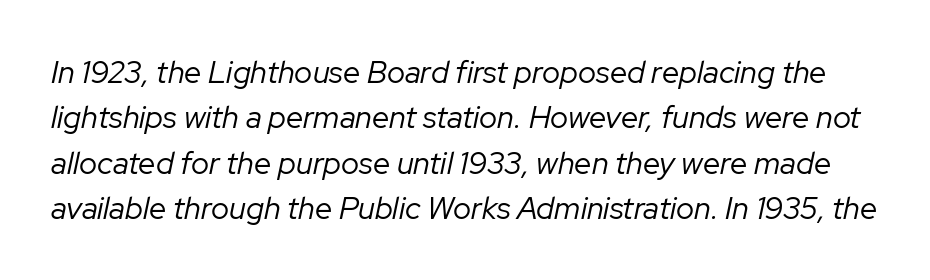
This is oblique type, the kind used for emphasis or titles. Is the stroke heavy? The answer is a plain regular-or-lighter. Between one letter and the next there's only the usual sliver of space. Honestly, the row spacing looks completely unremarkable.
